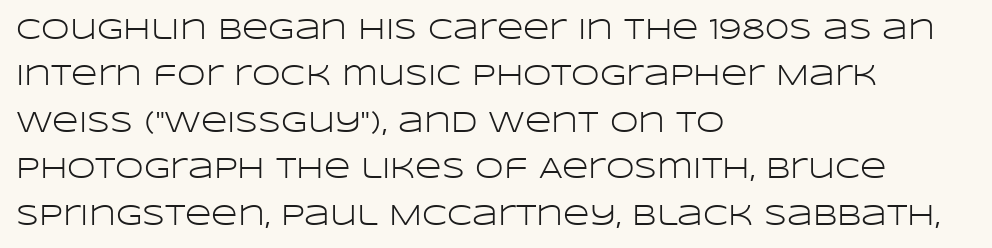
Q: Is the text bold? A: No.
Q: Is the text italic (slanted)? A: No, it is upright.
Q: Is the typeface a serif or a sans-serif typeface? A: Sans-serif.
Q: Is the text underlined? A: No.
Q: How is the paragraph aligned? A: Left-aligned.
Q: Is the spacing between letters normal or unusually wide? A: Normal.
Q: Is the spacing between lines tight, normal or loose? A: Normal.
Q: Width (condensed, normal, or wide)? A: Wide.
Q: Stroke contrast? A: Low.
Q: x-height? A: Large.
Q: Monospaced? A: No.
